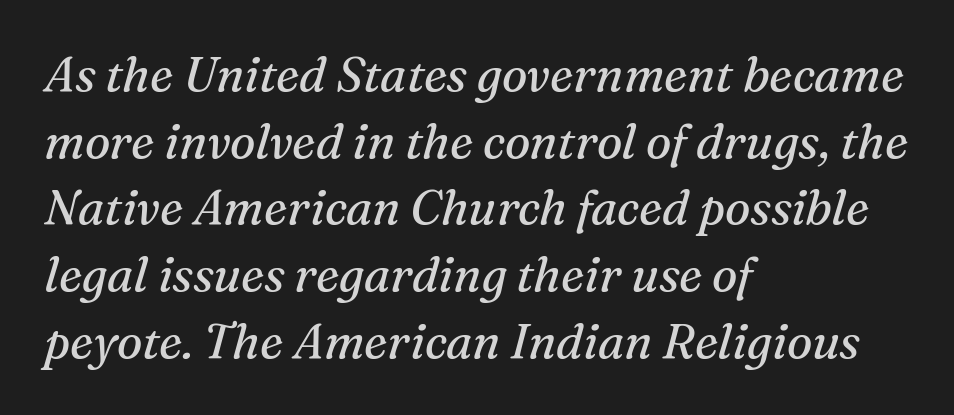
Q: Is the text bold? A: No.
Q: Is the text italic (slanted)? A: Yes, it leans right by about 16 degrees.
Q: Is the typeface a serif or a sans-serif typeface? A: Serif.
Q: Is the text underlined? A: No.
Q: How is the paragraph aligned? A: Left-aligned.
Q: Is the spacing between letters normal or unusually wide? A: Normal.
Q: Is the spacing between lines tight, normal or loose? A: Normal.
Q: Width (condensed, normal, or wide)? A: Normal.
Q: Stroke contrast? A: Medium.
Q: x-height? A: Medium.
Q: Monospaced? A: No.
